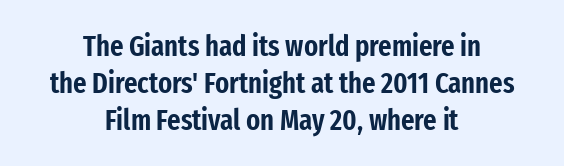
Upright lettering throughout. The space between consecutive lines is moderate. Typeset on center — no edge is straight. This sample uses plain, unmodified letter spacing.
